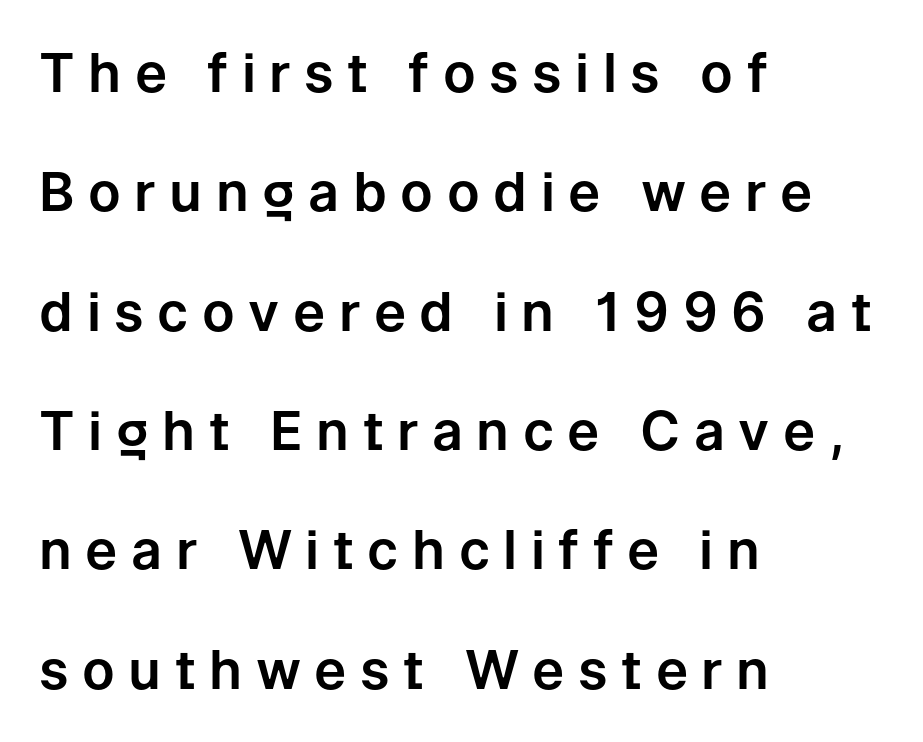
{"serif": "no", "italic": "no", "width": "normal", "stroke_contrast": "low", "x_height": "medium", "monospaced": "no", "underline": "no", "align": "left", "line_spacing": "loose", "line_spacing_ratio": 2.21, "letter_spacing": "wide", "letter_spacing_em": 0.25, "glyph_px": 54}
